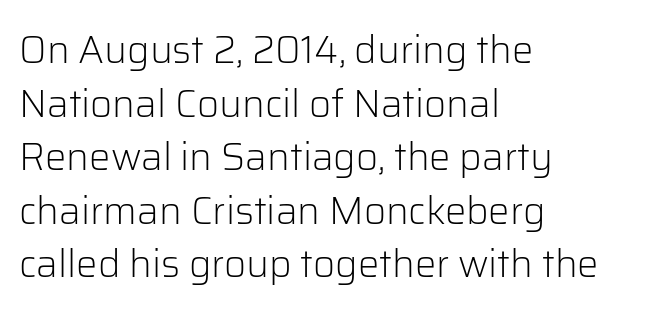
Students, note that the glyphs here touch the page at normal intervals. The rendering anchors every line to the left-hand side. Horizontal bands of white between lines are of average thickness. Style check: upright. The strokes are not fattened; the text isn't bold. You can tell from the bare stems that sans-serif type was used.
